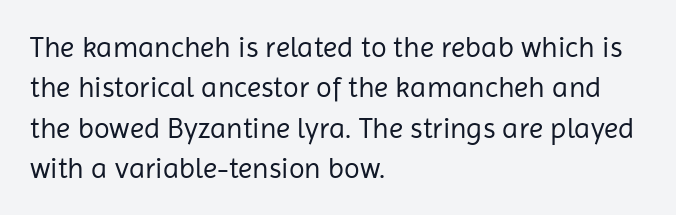
{"serif": "no", "italic": "no", "bold": "no", "weight": "regular", "width": "normal", "stroke_contrast": "low", "x_height": "medium", "monospaced": "no", "underline": "no", "align": "left", "line_spacing": "normal", "line_spacing_ratio": 1.39, "letter_spacing": "normal", "letter_spacing_em": 0.0, "glyph_px": 29}
